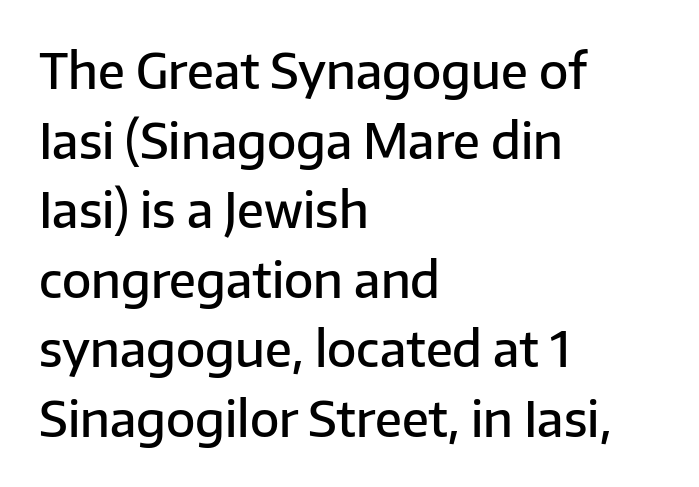
{"serif": "no", "italic": "no", "bold": "semi", "weight": "semibold", "width": "normal", "stroke_contrast": "low", "x_height": "medium", "monospaced": "no", "underline": "no", "align": "left", "line_spacing": "normal", "line_spacing_ratio": 1.45, "letter_spacing": "normal", "letter_spacing_em": 0.0, "glyph_px": 48}
